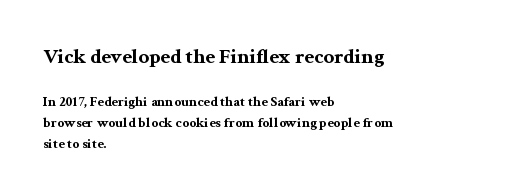
The image shows 21 px bold type, upright; set left-aligned, normal line spacing (1.51x), normal letter spacing, not underlined; the first (top) block is 1.5x larger.
